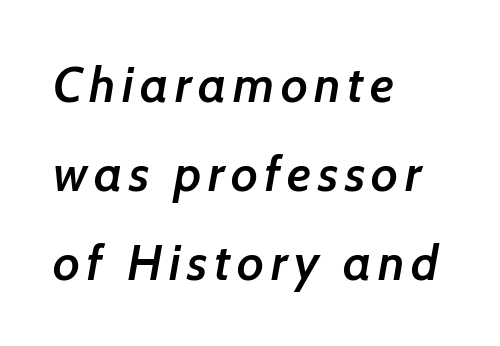
{"serif": "no", "bold": "semi", "weight": "semibold", "width": "normal", "stroke_contrast": "low", "x_height": "medium", "monospaced": "no", "underline": "no", "align": "left", "line_spacing_ratio": 1.78, "glyph_px": 50}
